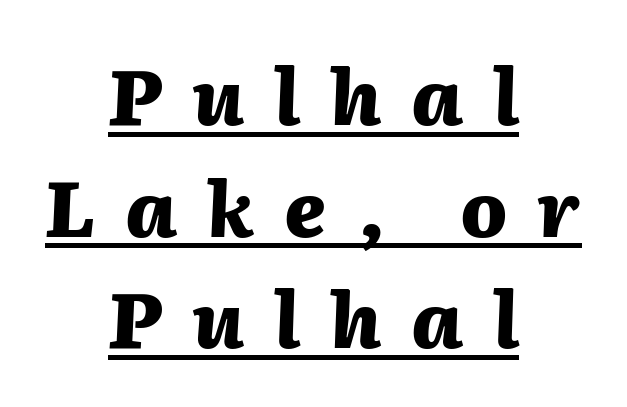
The image shows 77 px heavy type, italic (leaning right); set centered, normal line spacing (1.45x), unusually wide letter spacing (+0.39 em), underlined; medium stroke contrast and a medium x-height.
